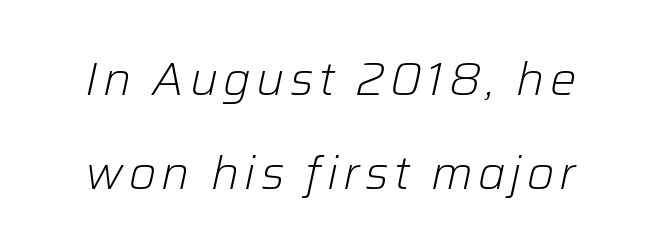
Q: Is the text bold? A: No.
Q: Is the text italic (slanted)? A: Yes, it leans right by about 12 degrees.
Q: Is the text underlined? A: No.
Q: How is the paragraph aligned? A: Centered.
Q: Is the spacing between lines tight, normal or loose? A: Loose.
Q: Width (condensed, normal, or wide)? A: Normal.
Q: Stroke contrast? A: Low.
Q: x-height? A: Medium.
Q: Monospaced? A: No.
